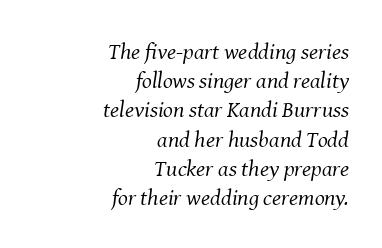
{"italic": "yes", "lean": "right", "slant_degrees": 8, "bold": "no", "underline": "no", "align": "right", "line_spacing": "normal", "line_spacing_ratio": 1.27, "letter_spacing": "normal", "letter_spacing_em": 0.0, "glyph_px": 23}
